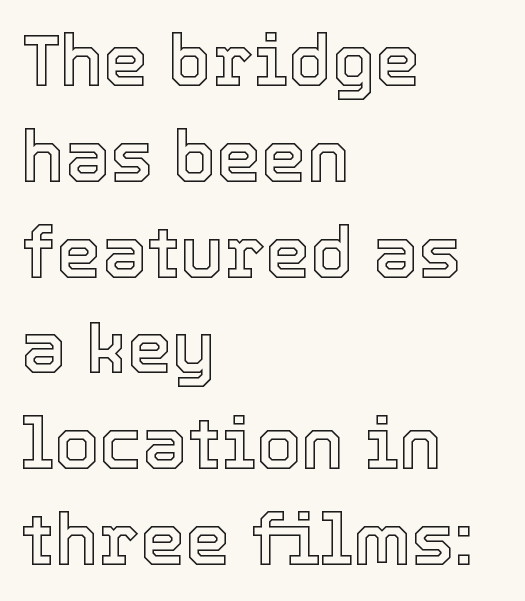
The rag falls on the right side of this text block. A typesetter would call this zero additional tracking. When letters stand straight like this, we call the style roman or upright. The letters advance in unequal steps, a hallmark of proportional type. Compared with typical paragraphs, the rows here are spaced about the same.
